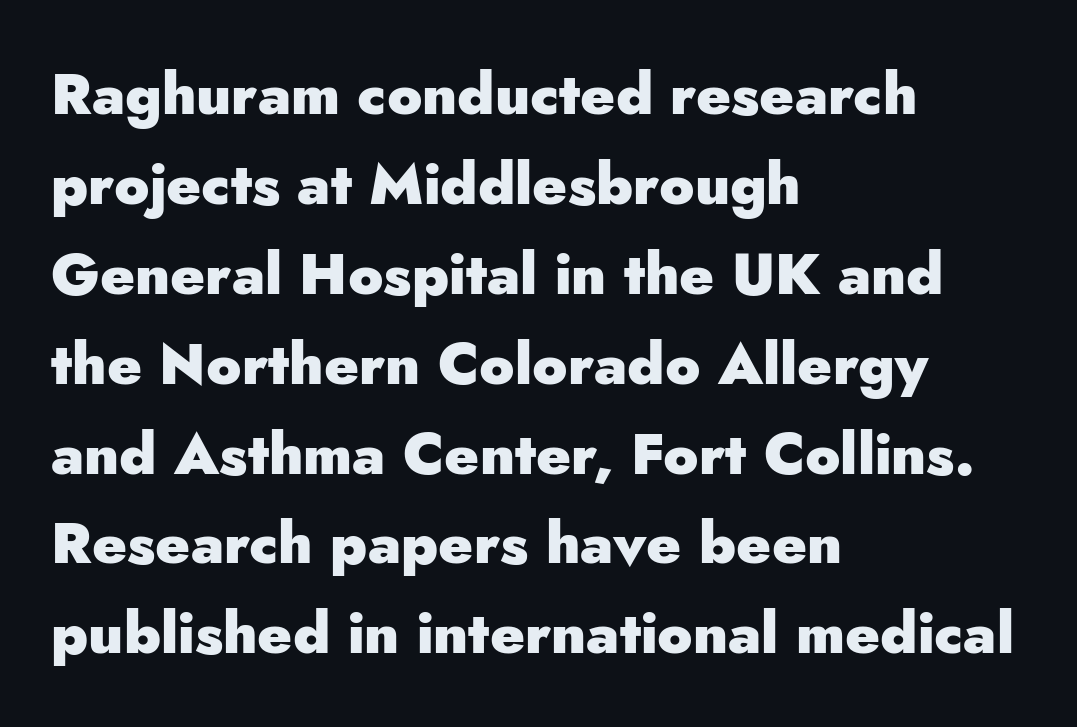
The image shows 58 px heavy sans-serif type, upright; set left-aligned, normal line spacing (1.55x), normal letter spacing, not underlined; low stroke contrast and a small x-height.
